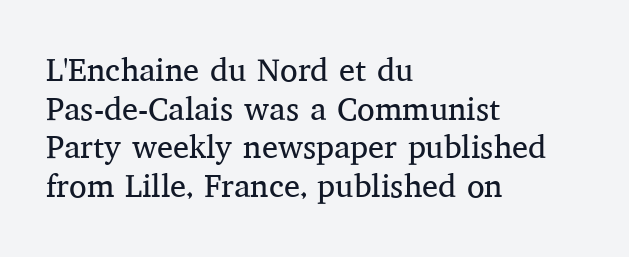
This is roman type, the default non-slanted kind. Varying glyph widths throughout — classic text-font behaviour. One-word summary of the alignment: left. The font family rendered here belongs to the serif group.
